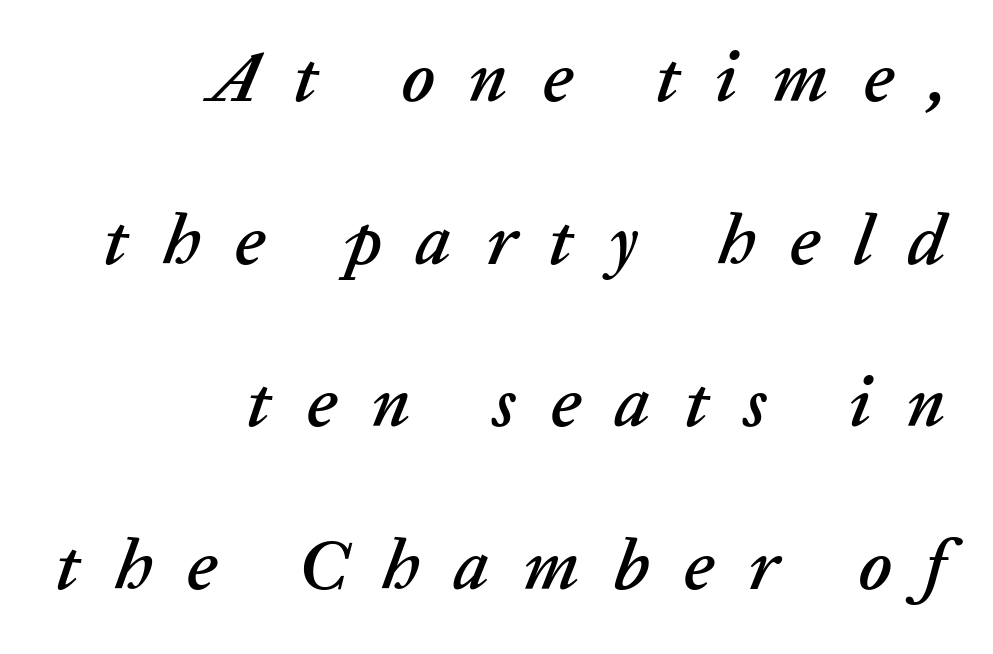
The image shows 71 px text type, italic (leaning right); set right-aligned, loose line spacing (2.29x), unusually wide letter spacing (+0.48 em), not underlined; low stroke contrast and a medium x-height.
